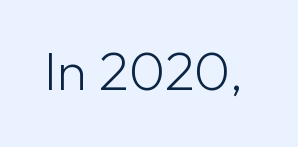
{"serif": "no", "italic": "no", "bold": "no", "weight": "light", "width": "normal", "stroke_contrast": "low", "x_height": "medium", "monospaced": "no", "underline": "no", "letter_spacing": "normal", "letter_spacing_em": 0.0, "glyph_px": 55}
